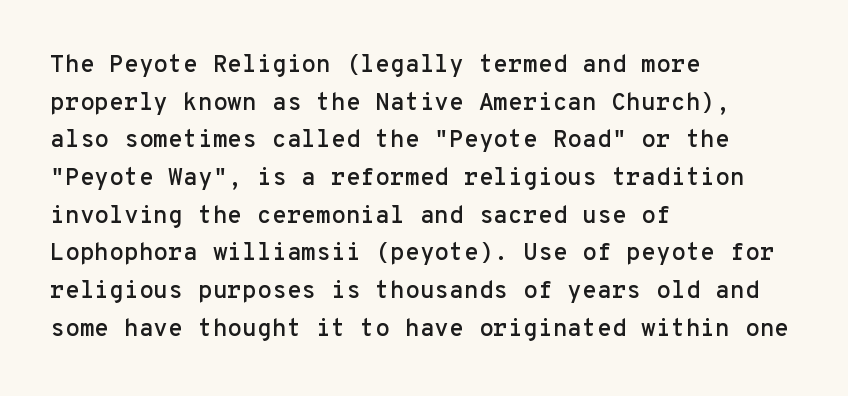
The image shows 24 px text type, upright; set left-aligned, normal line spacing (1.57x), normal letter spacing, not underlined.
